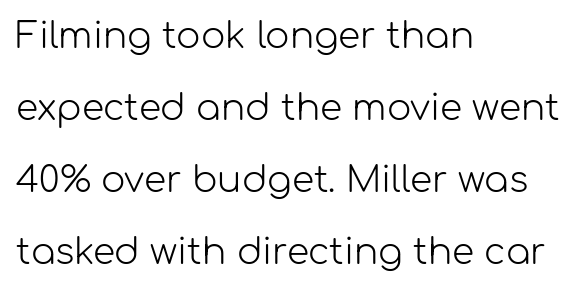
Q: Is the text bold? A: No.
Q: Is the text italic (slanted)? A: No, it is upright.
Q: Is the typeface a serif or a sans-serif typeface? A: Sans-serif.
Q: Is the text underlined? A: No.
Q: How is the paragraph aligned? A: Left-aligned.
Q: Is the spacing between letters normal or unusually wide? A: Normal.
Q: Is the spacing between lines tight, normal or loose? A: Loose.
Q: Width (condensed, normal, or wide)? A: Normal.
Q: Stroke contrast? A: Low.
Q: x-height? A: Medium.
Q: Monospaced? A: No.
